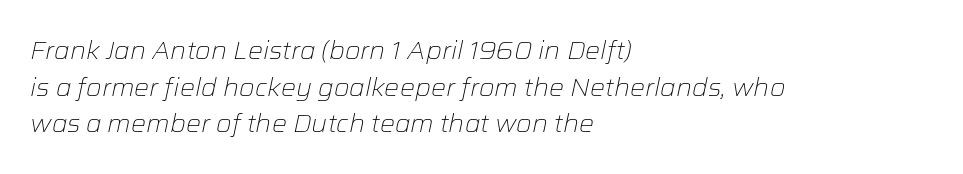
Words appear dense and cohesive because spacing is normal. The ragged edge is on the right, which tells us the setting is flush left. If you drew a line through each stem, it would be angled. A light-to-regular cut is what we see here.
